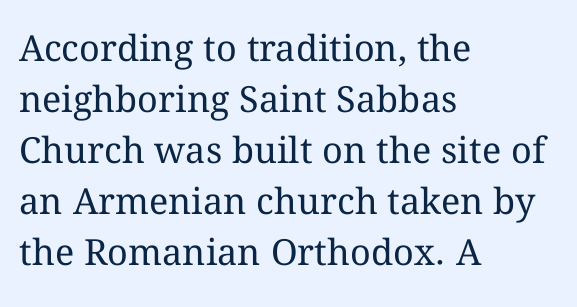
A typesetter would mark this as roman, not italic. A classic flush-left, rag-right setting is used for this passage. This rendering leaves character spacing at its baseline value. Line spacing here is normal.
